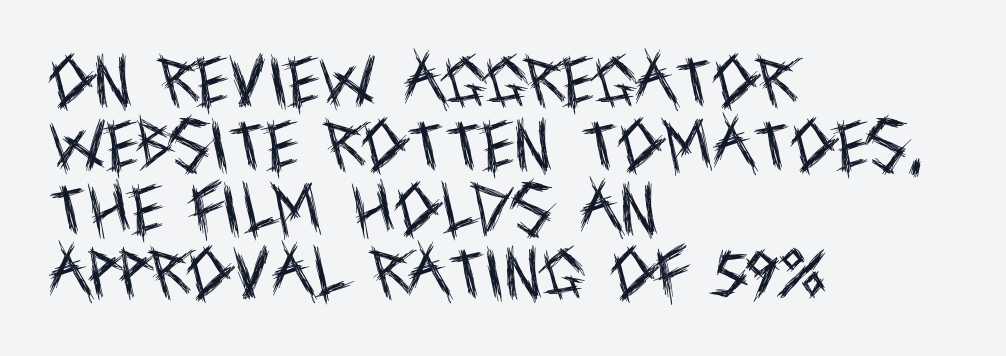
The image shows 57 px regular-weight, condensed sans-serif type, upright; set left-aligned, tight line spacing (1.12x), normal letter spacing, not underlined; a large x-height.
